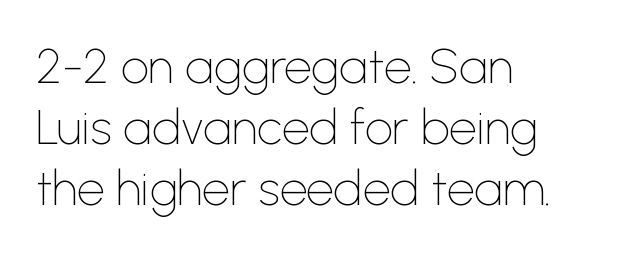
The image shows 49 px thin sans-serif type, upright; set left-aligned, line spacing 1.24x, normal letter spacing, not underlined; low stroke contrast and a medium x-height.
